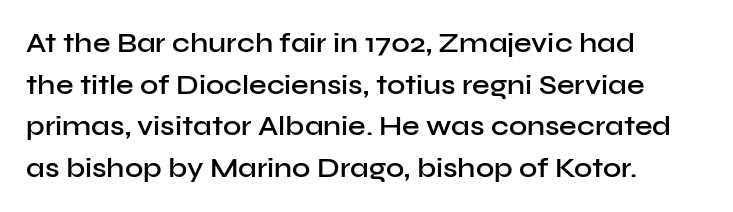
The image shows 28 px semibold sans-serif type, upright; set left-aligned, normal line spacing (1.49x), normal letter spacing, not underlined; low stroke contrast and a medium x-height.
